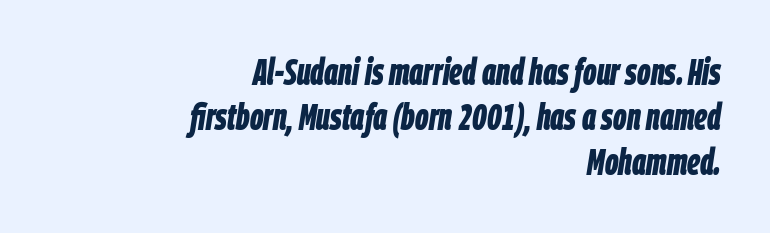
Caption: standard tracking, unaltered. The space directly below the letters is spotless. Typeset ragged left — the right edge is the straight one. Do the characters align in a grid? No, the font is proportional. Look at the stroke-to-counter ratio: heavy, a bold. Rendered with sloped, italic letterforms.
